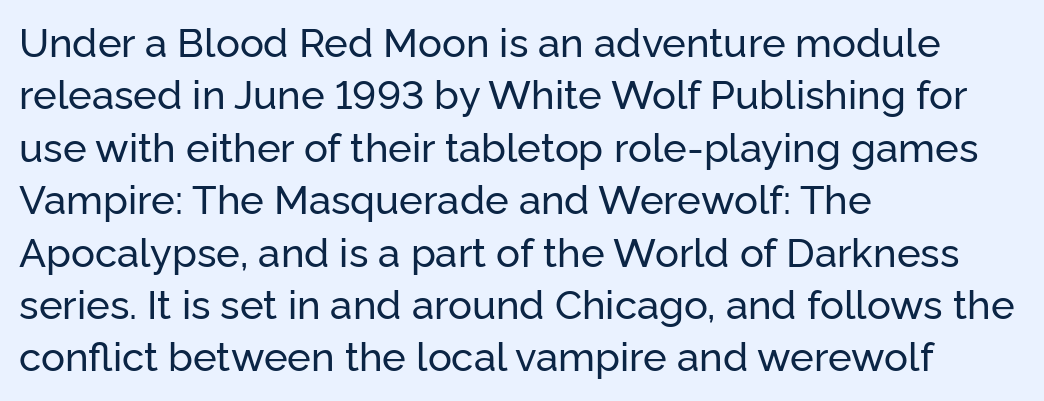
Q: Is the text italic (slanted)? A: No, it is upright.
Q: Is the typeface a serif or a sans-serif typeface? A: Sans-serif.
Q: Is the text underlined? A: No.
Q: How is the paragraph aligned? A: Left-aligned.
Q: Is the spacing between letters normal or unusually wide? A: Normal.
Q: Is the spacing between lines tight, normal or loose? A: Normal.
Q: Width (condensed, normal, or wide)? A: Normal.
Q: Stroke contrast? A: Low.
Q: x-height? A: Medium.
Q: Monospaced? A: No.
